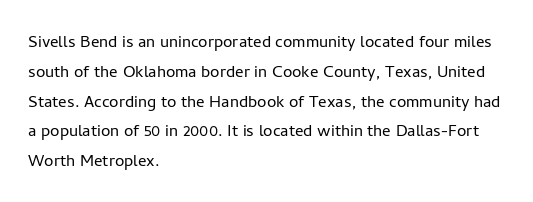
{"italic": "no", "bold": "no", "underline": "no", "align": "left", "line_spacing": "normal", "line_spacing_ratio": 1.42, "letter_spacing": "normal", "letter_spacing_em": 0.0, "glyph_px": 21}
